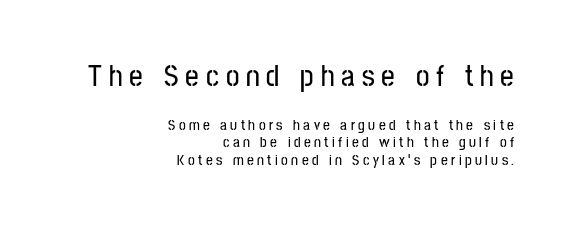
Ascenders rise straight up at ninety degrees. Honestly, there is no underline to notice here at all. There is plenty of visible air inserted between adjacent glyphs. The compositor pushed each line to the right boundary. The emphasis by scale lands on block number one, above. The rendering uses natural spacing where letterforms have individual widths.
